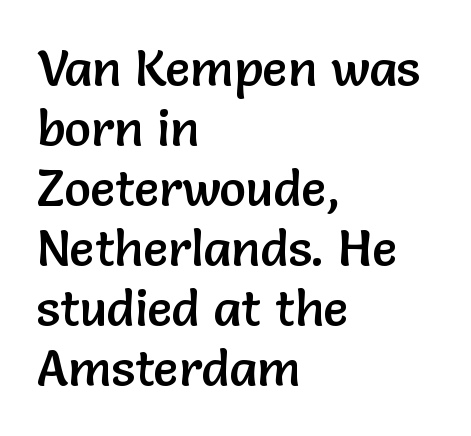
The face used here is proportionally spaced, like ordinary book or web type. Honestly, there is no underline to notice here at all. When letters stand straight like this, we call the style roman or upright. No feet cap the strokes, marking this as sans-serif type.
